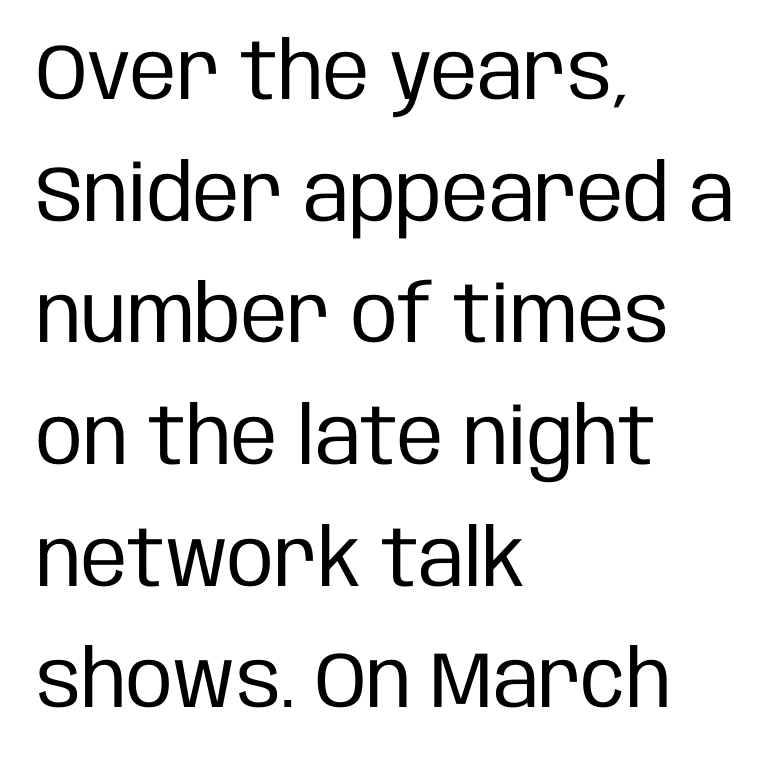
The image shows 79 px regular-weight, condensed sans-serif type, upright; set left-aligned, normal line spacing (1.54x), normal letter spacing, not underlined; low stroke contrast and a large x-height.
